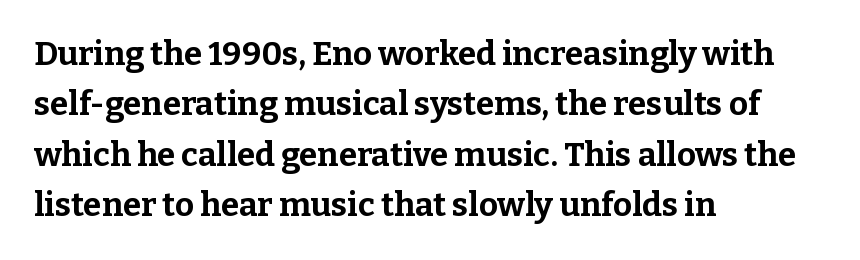
{"serif": "yes", "italic": "no", "bold": "yes", "weight": "bold", "width": "normal", "stroke_contrast": "low", "x_height": "medium", "monospaced": "no", "underline": "no", "align": "left", "line_spacing": "normal", "line_spacing_ratio": 1.53, "letter_spacing": "normal", "letter_spacing_em": 0.0, "glyph_px": 33}
